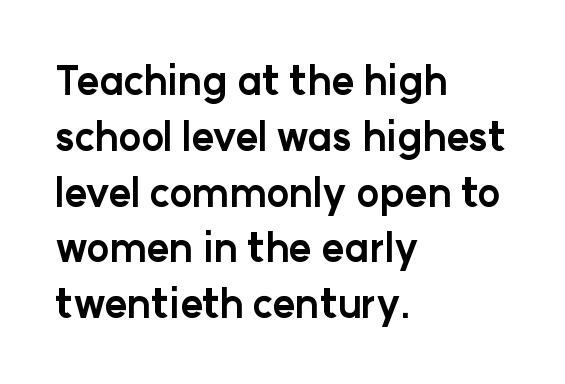
The image shows 39 px bold sans-serif type, upright; set left-aligned, normal line spacing (1.43x), normal letter spacing, not underlined; low stroke contrast and a medium x-height.
